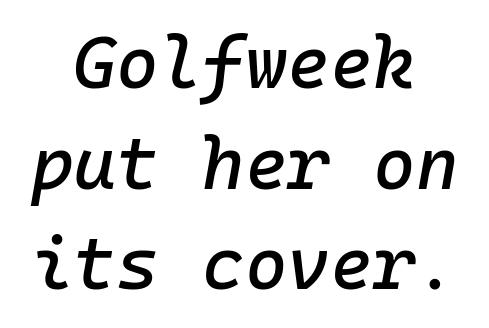
The image shows 73 px text type, italic (leaning right), monospaced; set centered, normal line spacing (1.38x), normal letter spacing, not underlined; low stroke contrast and a medium x-height.
